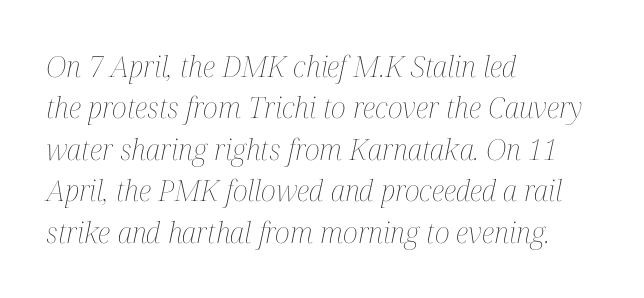
The rag falls on the right side of this text block. The rendering keeps characters at their native spacing. The face used here is proportionally spaced, like ordinary book or web type. The passage shown is not underscored anywhere. The typography opts for an oblique posture over an upright one. Stem width sits at or under what a default text font uses.
